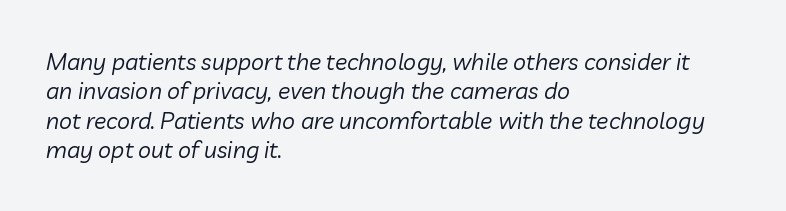
Underline: absent. Stroke mass is kept to a normal reading level or below. The lettering tilts uniformly, giving the passage an italic look. How are the letters spaced? Ordinarily, with no added tracking.
